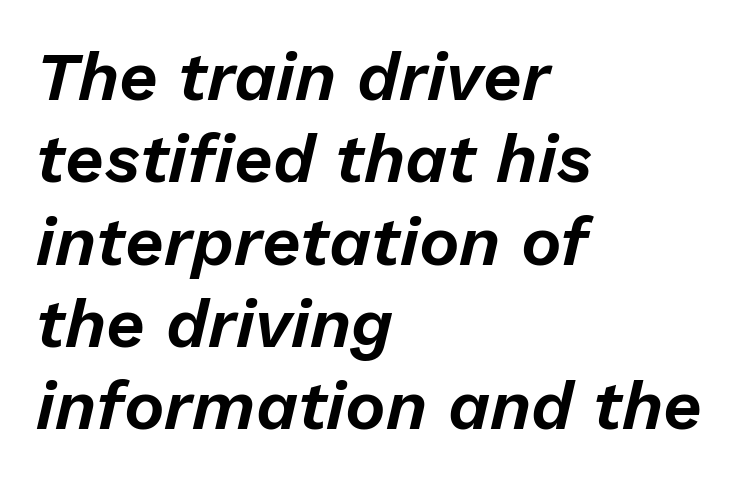
{"italic": "yes", "lean": "right", "slant_degrees": 13, "width": "normal", "stroke_contrast": "low", "x_height": "medium", "monospaced": "no", "underline": "no", "align": "left", "line_spacing_ratio": 1.21, "letter_spacing": "normal", "letter_spacing_em": 0.0, "glyph_px": 68}
